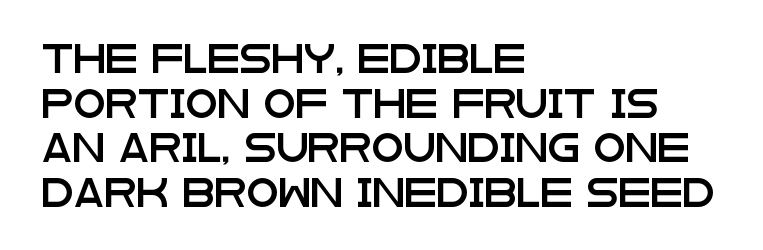
The image shows 29 px wide sans-serif type, upright; set left-aligned, normal line spacing (1.54x), normal letter spacing, not underlined; low stroke contrast and a large x-height.
